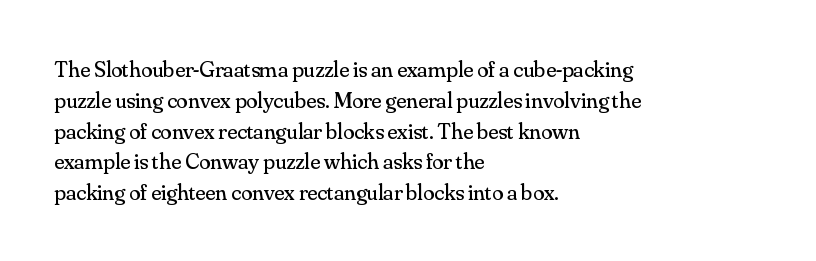
Descenders are the only things crossing below the line. The font sits on the lighter half of the weight spectrum, regular included. Does the copy run flush right? No — it runs flush left. Vertically, the passage feels balanced, rows spaced as you'd expect.
